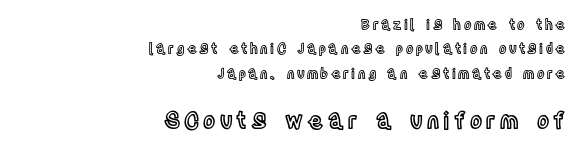
The image shows 23 px text type, upright; set right-aligned, line spacing 1.75x, not underlined; the second (bottom) block is 1.64x larger.
